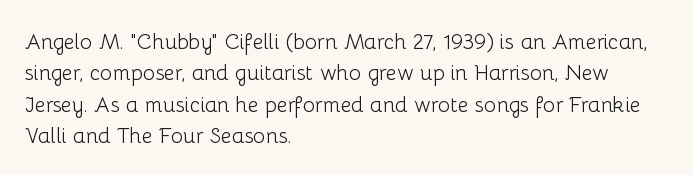
Q: Is the text bold? A: No.
Q: Is the text italic (slanted)? A: No, it is upright.
Q: Is the text underlined? A: No.
Q: How is the paragraph aligned? A: Left-aligned.
Q: Is the spacing between letters normal or unusually wide? A: Normal.
Q: Is the spacing between lines tight, normal or loose? A: Normal.
